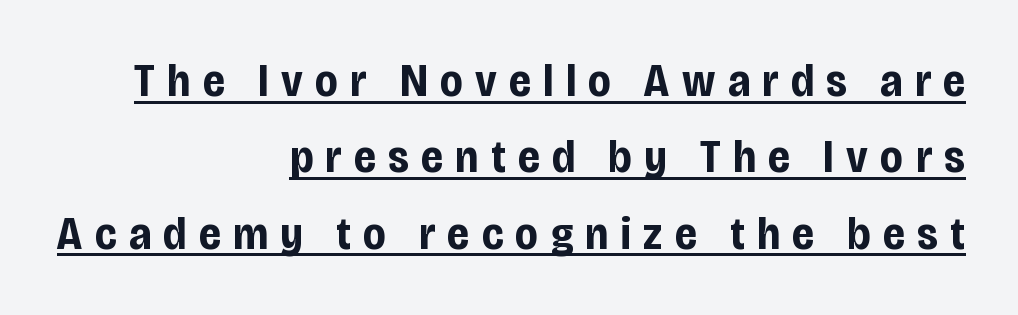
The image shows 46 px bold, condensed sans-serif type, upright; set right-aligned, normal line spacing (1.66x), unusually wide letter spacing (+0.27 em), underlined; low stroke contrast and a large x-height.
